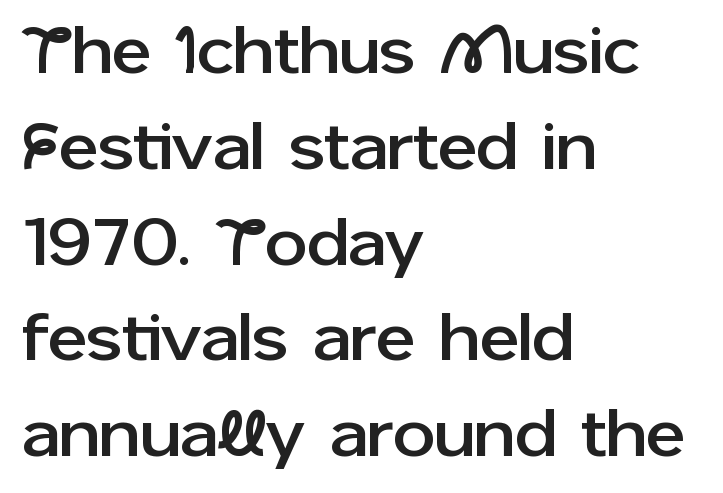
Q: Is the text italic (slanted)? A: No, it is upright.
Q: Is the typeface a serif or a sans-serif typeface? A: Sans-serif.
Q: Is the text underlined? A: No.
Q: How is the paragraph aligned? A: Left-aligned.
Q: Is the spacing between letters normal or unusually wide? A: Normal.
Q: Is the spacing between lines tight, normal or loose? A: Normal.
Q: Width (condensed, normal, or wide)? A: Normal.
Q: Stroke contrast? A: Low.
Q: x-height? A: Medium.
Q: Monospaced? A: No.
